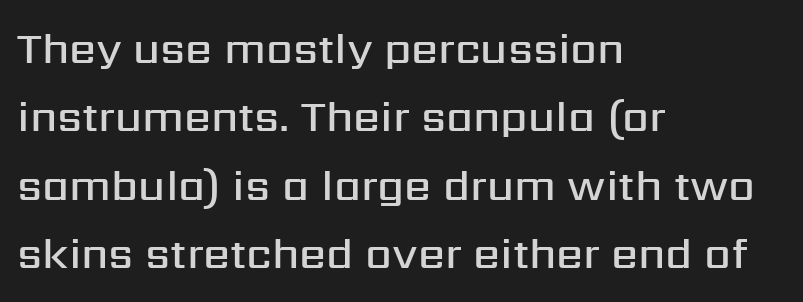
The image shows 43 px semibold sans-serif type, upright; set left-aligned, normal line spacing (1.59x), normal letter spacing, not underlined; medium stroke contrast and a medium x-height.
